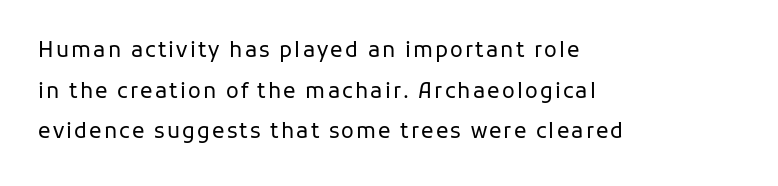
Q: Is the text bold? A: No.
Q: Is the text italic (slanted)? A: No, it is upright.
Q: Is the text underlined? A: No.
Q: How is the paragraph aligned? A: Left-aligned.
Q: Is the spacing between lines tight, normal or loose? A: Loose.
